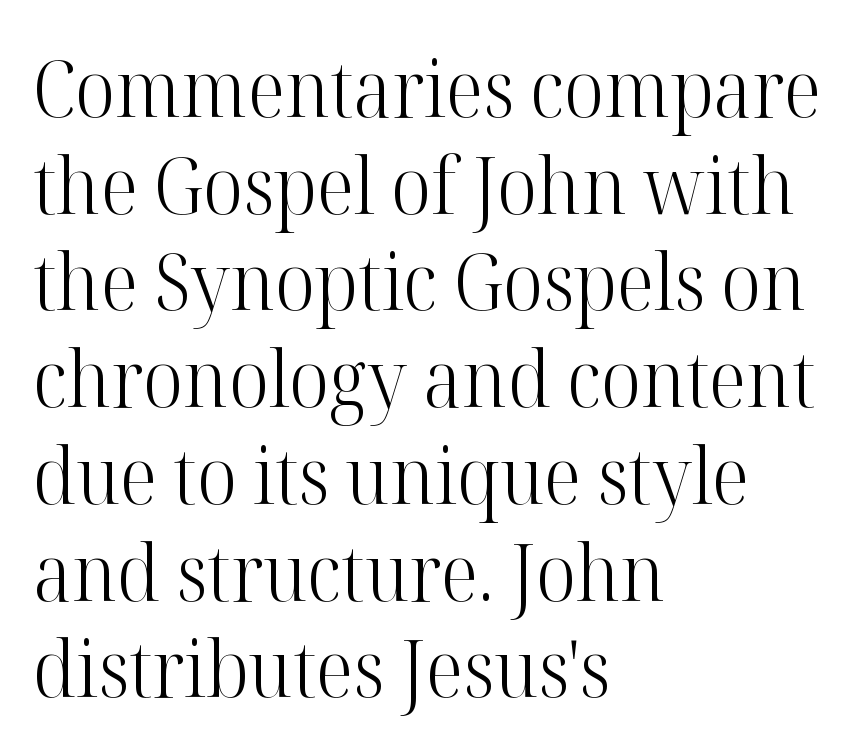
{"serif": "yes", "italic": "no", "bold": "no", "weight": "light", "width": "normal", "stroke_contrast": "high", "x_height": "medium", "monospaced": "no", "underline": "no", "align": "left", "line_spacing_ratio": 1.24, "letter_spacing": "normal", "letter_spacing_em": 0.0, "glyph_px": 78}
